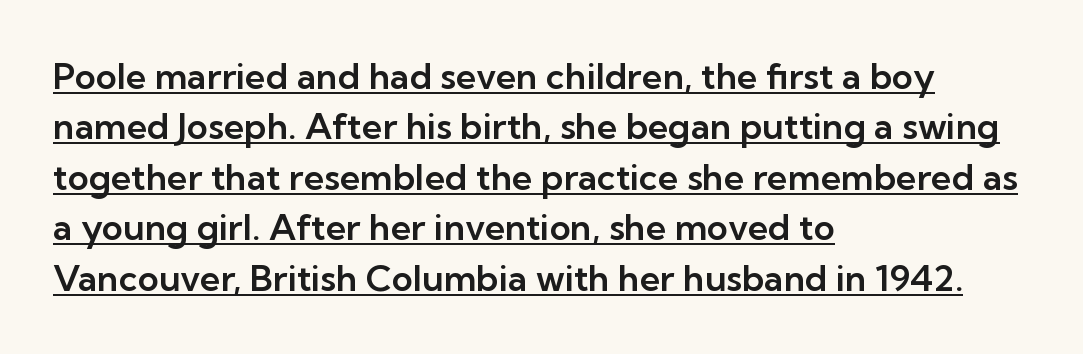
Students, observe the line beneath the letters — that is underlining. Style check: upright. Vertical spacing — default. Look at the bottom of the vertical strokes: they stop flat, with no serifs. In terms of letterspacing, this is plain default setting.
